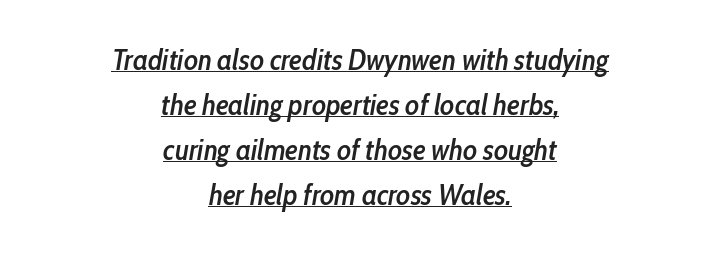
The image shows 29 px semibold, condensed type, italic (leaning right); set centered, normal line spacing (1.55x), normal letter spacing, underlined; low stroke contrast and a medium x-height.
